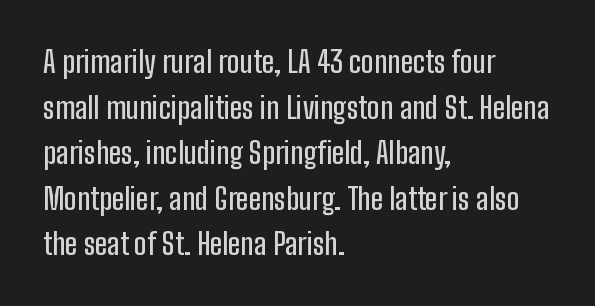
{"serif": "no", "italic": "no", "width": "condensed", "stroke_contrast": "low", "x_height": "medium", "monospaced": "no", "underline": "no", "align": "left", "line_spacing": "normal", "line_spacing_ratio": 1.52, "letter_spacing": "normal", "letter_spacing_em": 0.0, "glyph_px": 30}
